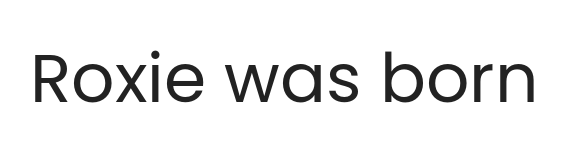
Q: Is the text bold? A: No.
Q: Is the text italic (slanted)? A: No, it is upright.
Q: Is the typeface a serif or a sans-serif typeface? A: Sans-serif.
Q: Is the text underlined? A: No.
Q: Is the spacing between letters normal or unusually wide? A: Normal.
Q: Width (condensed, normal, or wide)? A: Normal.
Q: Stroke contrast? A: Low.
Q: x-height? A: Large.
Q: Monospaced? A: No.
